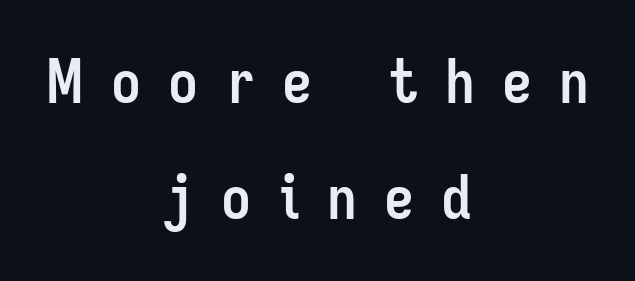
{"serif": "no", "italic": "no", "bold": "yes", "weight": "semibold", "width": "condensed", "stroke_contrast": "low", "x_height": "medium", "monospaced": "no", "underline": "no", "align": "center", "line_spacing": "loose", "line_spacing_ratio": 1.94, "letter_spacing": "wide", "letter_spacing_em": 0.45, "glyph_px": 60}
